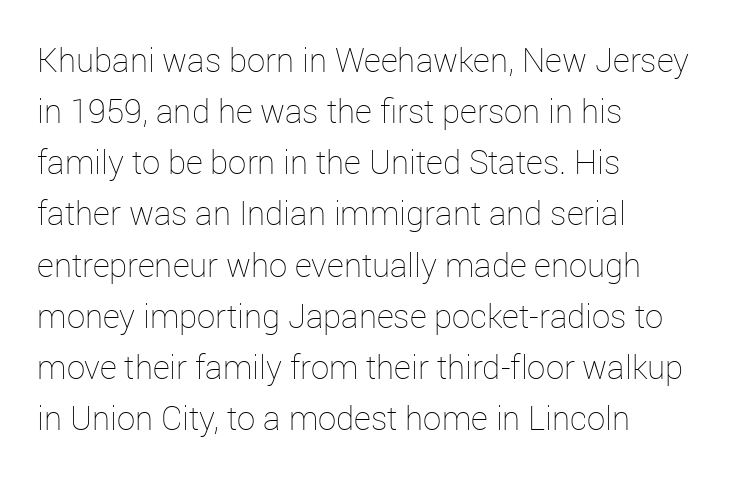
The image shows 33 px thin type, upright; set left-aligned, normal line spacing (1.55x), normal letter spacing, not underlined; low stroke contrast and a medium x-height.
